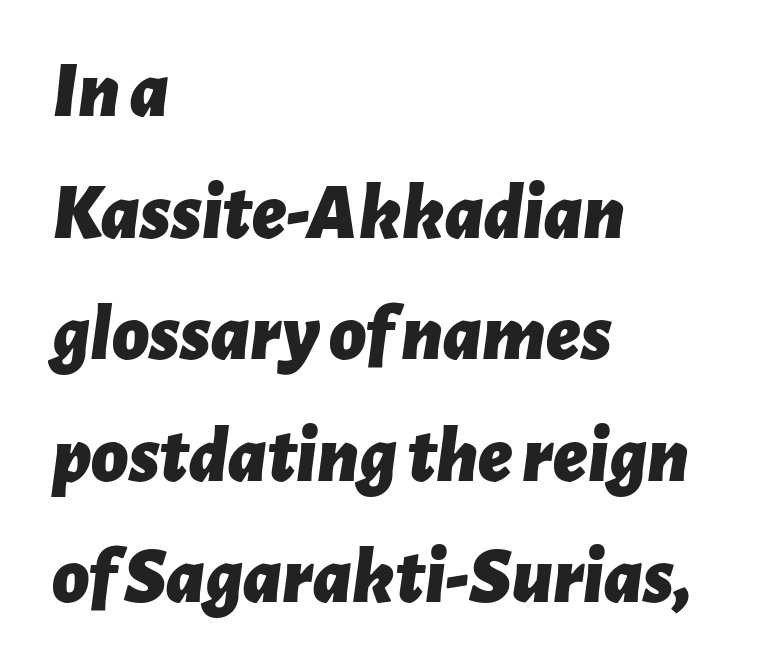
Q: Is the text bold? A: Yes.
Q: Is the text italic (slanted)? A: Yes, it leans right by about 7 degrees.
Q: Is the text underlined? A: No.
Q: How is the paragraph aligned? A: Left-aligned.
Q: Is the spacing between letters normal or unusually wide? A: Normal.
Q: Is the spacing between lines tight, normal or loose? A: Normal.
Q: Width (condensed, normal, or wide)? A: Normal.
Q: Stroke contrast? A: Low.
Q: x-height? A: Medium.
Q: Monospaced? A: No.
